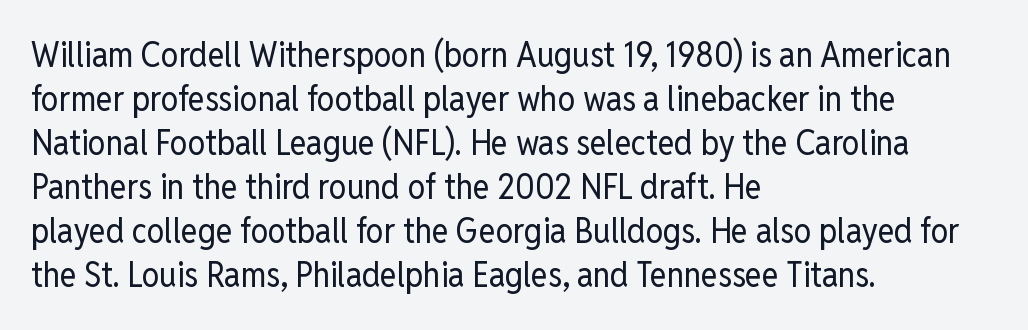
Q: Is the text bold? A: No.
Q: Is the text italic (slanted)? A: No, it is upright.
Q: Is the typeface a serif or a sans-serif typeface? A: Sans-serif.
Q: Is the text underlined? A: No.
Q: How is the paragraph aligned? A: Left-aligned.
Q: Is the spacing between letters normal or unusually wide? A: Normal.
Q: Is the spacing between lines tight, normal or loose? A: Normal.
Q: Width (condensed, normal, or wide)? A: Condensed.
Q: Stroke contrast? A: Low.
Q: x-height? A: Medium.
Q: Monospaced? A: No.
